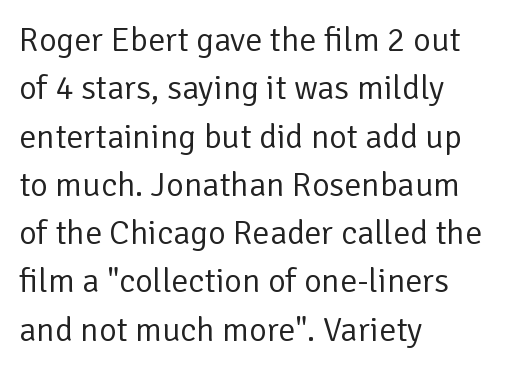
{"serif": "no", "italic": "no", "bold": "no", "weight": "regular", "width": "normal", "stroke_contrast": "low", "x_height": "medium", "monospaced": "no", "underline": "no", "align": "left", "line_spacing": "normal", "line_spacing_ratio": 1.42, "letter_spacing": "normal", "letter_spacing_em": 0.0, "glyph_px": 34}
